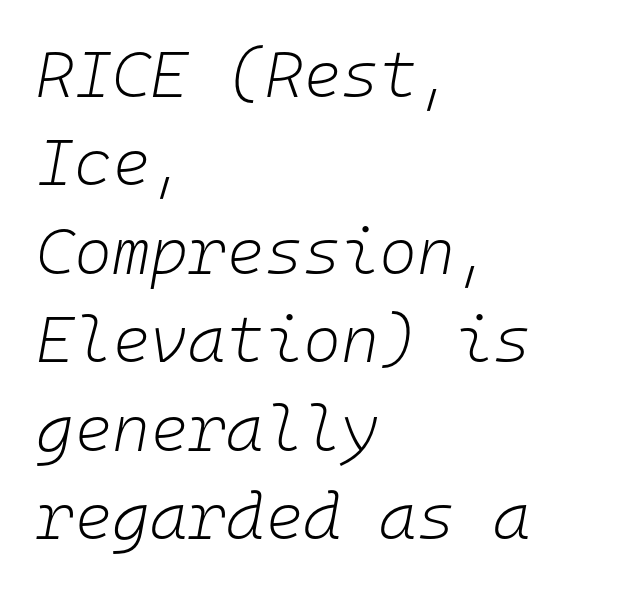
Q: Is the text bold? A: No.
Q: Is the text italic (slanted)? A: Yes, it leans right by about 10 degrees.
Q: Is the text underlined? A: No.
Q: How is the paragraph aligned? A: Left-aligned.
Q: Is the spacing between letters normal or unusually wide? A: Normal.
Q: Is the spacing between lines tight, normal or loose? A: Normal.
Q: Width (condensed, normal, or wide)? A: Normal.
Q: Stroke contrast? A: Low.
Q: x-height? A: Medium.
Q: Monospaced? A: Yes.
